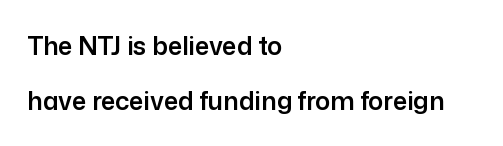
Q: Is the text italic (slanted)? A: No, it is upright.
Q: Is the text underlined? A: No.
Q: How is the paragraph aligned? A: Left-aligned.
Q: Is the spacing between letters normal or unusually wide? A: Normal.
Q: Is the spacing between lines tight, normal or loose? A: Loose.
